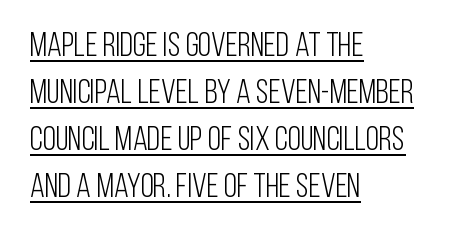
The image shows 34 px light, condensed sans-serif type, upright; set left-aligned, normal line spacing (1.38x), normal letter spacing, underlined; low stroke contrast and a large x-height.
